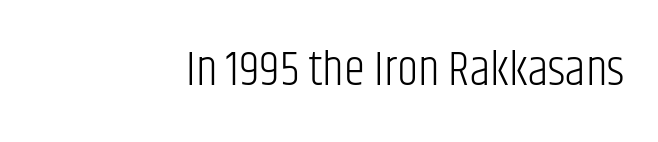
The characters are drawn with everyday or finer stroke widths. There is no visible air inserted between adjacent glyphs. Ascenders rise straight up at ninety degrees. Unlike a traditional serif, this face leaves its strokes unadorned. This rendering uses right alignment, leaving the left contour irregular. Is this a fixed-width face? No — the glyphs have proportional, varying widths.
